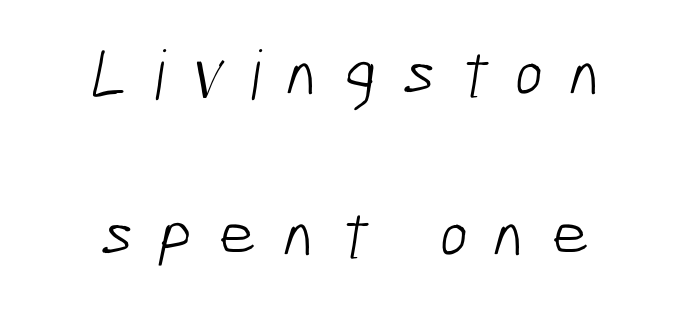
{"serif": "no", "bold": "no", "weight": "light", "width": "condensed", "stroke_contrast": "low", "x_height": "medium", "monospaced": "no", "underline": "no", "align": "center", "line_spacing": "loose", "line_spacing_ratio": 2.37, "letter_spacing": "wide", "letter_spacing_em": 0.38, "glyph_px": 68}
